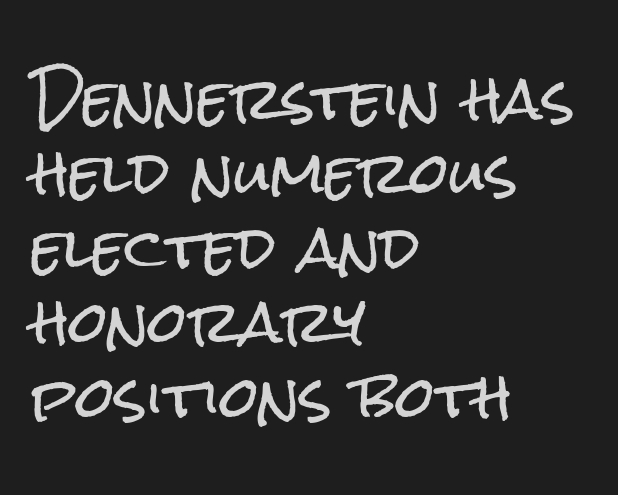
{"serif": "no", "italic": "no", "width": "condensed", "stroke_contrast": "low", "x_height": "medium", "monospaced": "no", "underline": "no", "align": "left", "line_spacing": "normal", "line_spacing_ratio": 1.33, "letter_spacing": "normal", "letter_spacing_em": 0.0, "glyph_px": 56}
